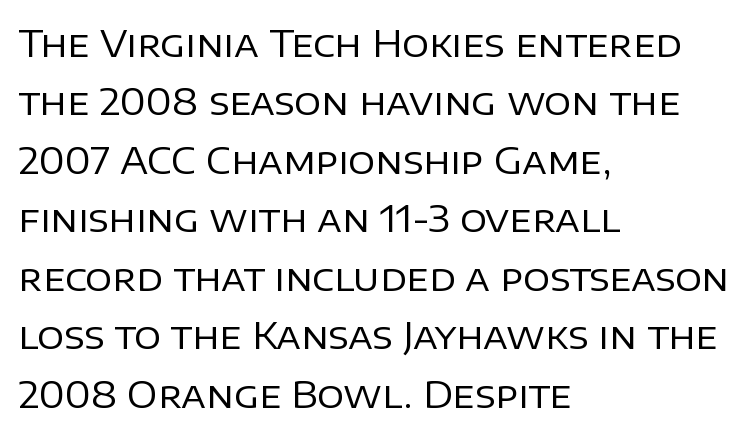
{"serif": "no", "italic": "no", "bold": "no", "weight": "regular", "width": "normal", "stroke_contrast": "low", "x_height": "large", "monospaced": "no", "underline": "no", "align": "left", "line_spacing": "normal", "line_spacing_ratio": 1.58, "letter_spacing": "normal", "letter_spacing_em": 0.0, "glyph_px": 37}
